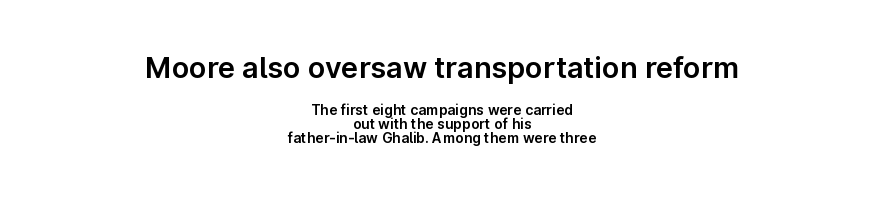
The face used here is rendered with its standard letterfit. Classification — sans serif. Of the two passages, the one on top uses the larger point size. The lines are packed closely together with very little leading. Only glyphs here, with clear space below each row.
